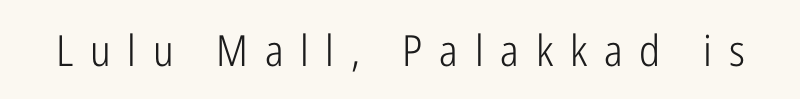
Note the varied advance widths — an 'i' is clearly narrower than an 'm'. Nothing sits at the stroke ends, so this counts as sans-serif. These lines were composed using upright roman letters. Glyph-to-glyph distance is far greater than everyday printed text. Heft: none added — not bold.
